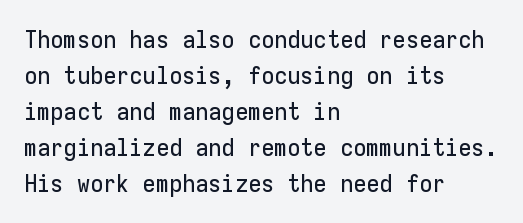
Q: Is the text italic (slanted)? A: No, it is upright.
Q: Is the text underlined? A: No.
Q: How is the paragraph aligned? A: Left-aligned.
Q: Is the spacing between letters normal or unusually wide? A: Normal.
Q: Is the spacing between lines tight, normal or loose? A: Normal.
